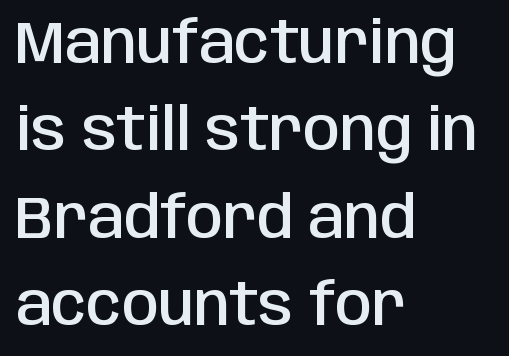
The image shows 59 px semibold, condensed sans-serif type, upright; set left-aligned, normal line spacing (1.48x), normal letter spacing, not underlined; low stroke contrast and a large x-height.
